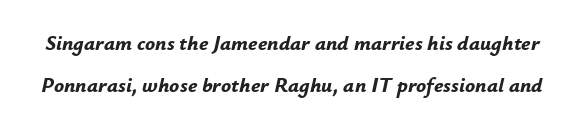
Q: Is the text bold? A: Yes.
Q: Is the text italic (slanted)? A: Yes, it leans right by about 12 degrees.
Q: Is the text underlined? A: No.
Q: Is the spacing between letters normal or unusually wide? A: Normal.
Q: Is the spacing between lines tight, normal or loose? A: Loose.
